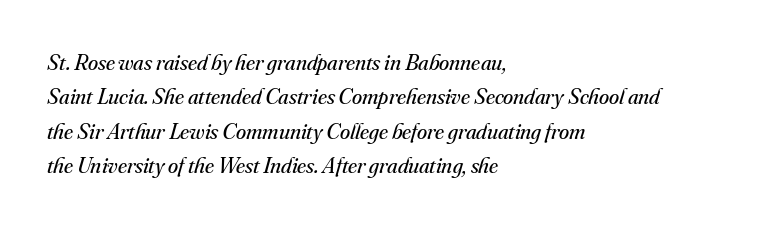
Every character sits at an angle, as italics do. The cut favours lightness, reaching ordinary text weight at its darkest. The text block is weighted toward the left margin, trailing off unevenly rightward. Compared with typical body copy, the letter spacing here is the same. The foot of each line stays bare and open.
